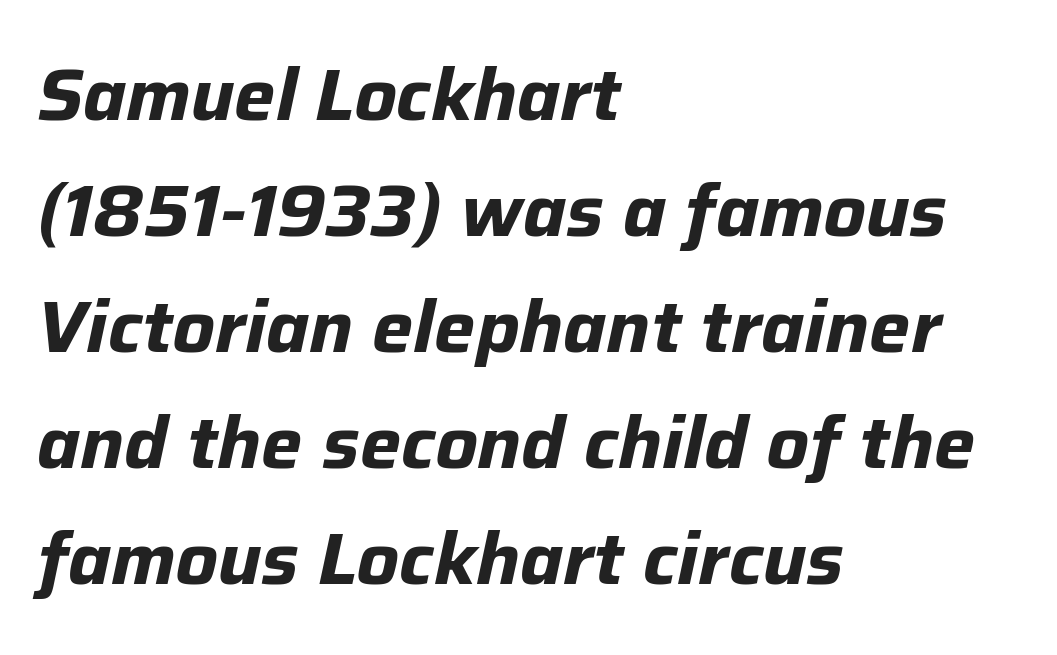
Notice how thick the strokes are: this is what a full bold looks like. Does the lettering tilt? It does — this is italic. Observe the ordinary spacing: letters are neighbours, not strangers. These lines are rendered in a variable-pitch font.
